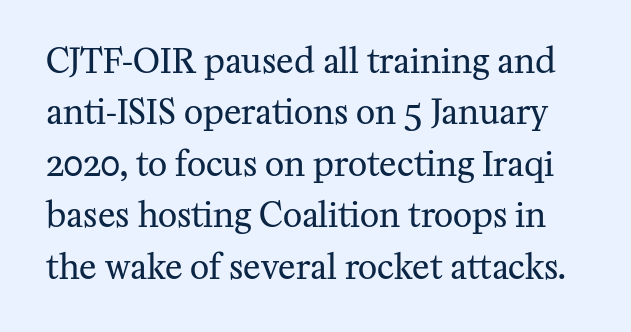
{"serif": "yes", "italic": "no", "bold": "no", "weight": "regular", "width": "normal", "stroke_contrast": "medium", "x_height": "medium", "monospaced": "no", "underline": "no", "line_spacing": "normal", "line_spacing_ratio": 1.56, "letter_spacing": "normal", "letter_spacing_em": 0.0, "glyph_px": 33}
